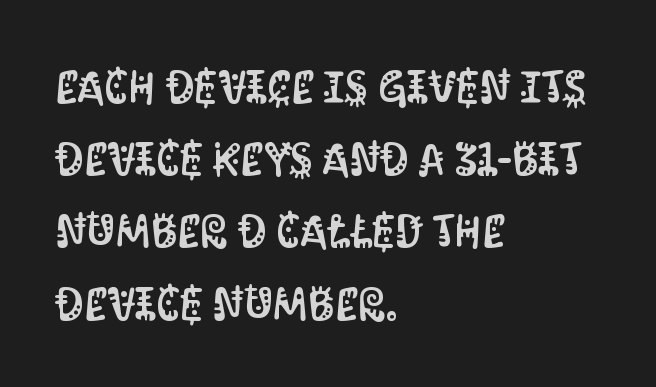
Posture: vertical. Are there feet on the stems? There aren't — it's a sans. The baseline area is clear. These lines stack with their left ends in a neat column. The block of text has a typical density, with ordinary space between rows. No extra tracking has been applied to these lines.
